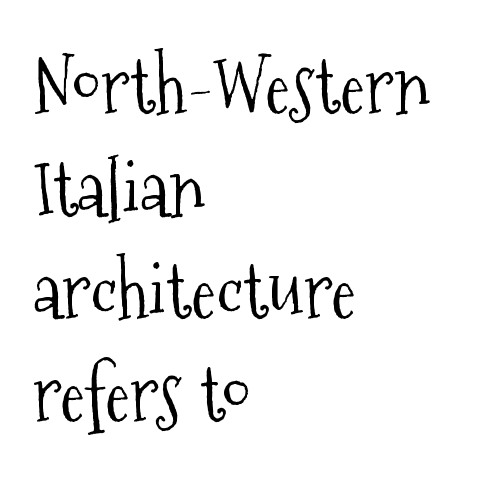
{"serif": "yes", "italic": "no", "bold": "no", "weight": "light", "width": "condensed", "stroke_contrast": "medium", "x_height": "medium", "monospaced": "no", "underline": "no", "align": "left", "line_spacing": "normal", "line_spacing_ratio": 1.35, "letter_spacing": "normal", "letter_spacing_em": 0.0, "glyph_px": 76}
